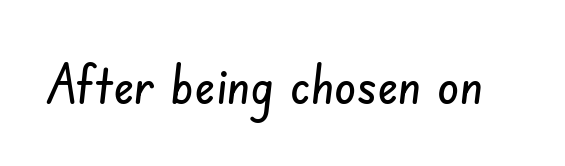
The gaps between neighbouring characters are ordinary and unremarkable. A clean baseline with only descenders dipping below it. The text was rendered using a sans face with plain stroke endings. Think of a printed novel: that variable character pitch is what you see here.
